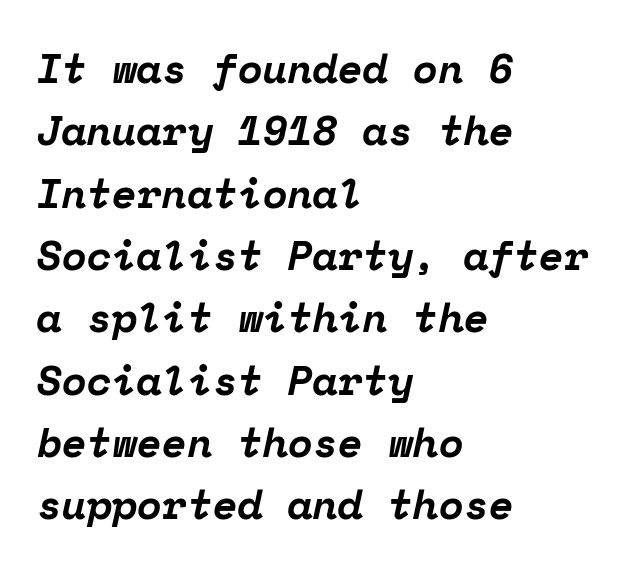
{"serif": "yes", "italic": "yes", "lean": "right", "slant_degrees": 12, "bold": "yes", "weight": "bold", "width": "normal", "stroke_contrast": "low", "x_height": "medium", "monospaced": "yes", "underline": "no", "align": "left", "line_spacing": "normal", "line_spacing_ratio": 1.52, "letter_spacing": "normal", "letter_spacing_em": 0.0, "glyph_px": 41}
